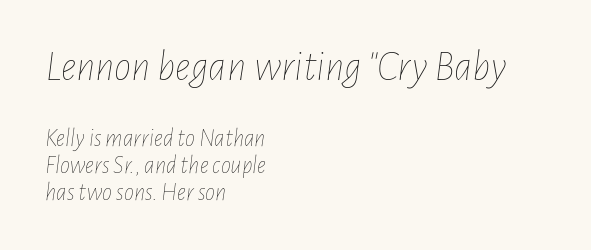
{"italic": "yes", "lean": "right", "slant_degrees": 7, "bold": "no", "weight": "thin", "width": "condensed", "stroke_contrast": "low", "x_height": "medium", "monospaced": "no", "underline": "no", "align": "left", "line_spacing": "tight", "line_spacing_ratio": 1.08, "letter_spacing": "normal", "letter_spacing_em": 0.0, "larger_block": "first", "size_ratio": 1.72, "glyph_px": 43}
